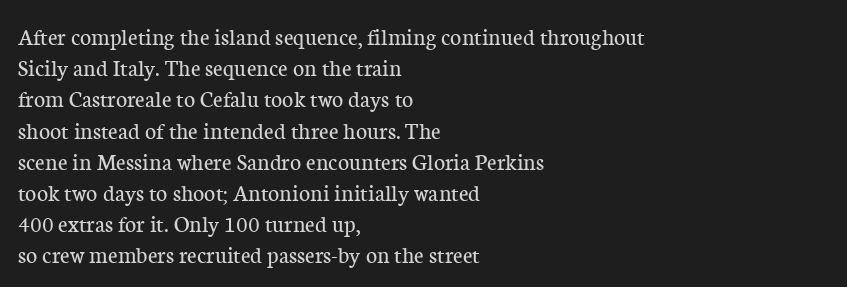
{"italic": "no", "bold": "no", "underline": "no", "align": "left", "line_spacing": "normal", "line_spacing_ratio": 1.3, "letter_spacing": "normal", "letter_spacing_em": 0.0, "glyph_px": 24}
